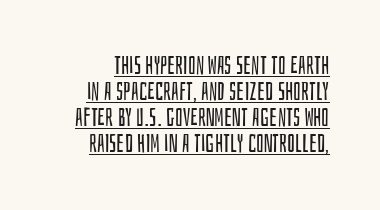
The image shows 25 px text type, upright; set tight line spacing (1.04x), normal letter spacing, underlined.
